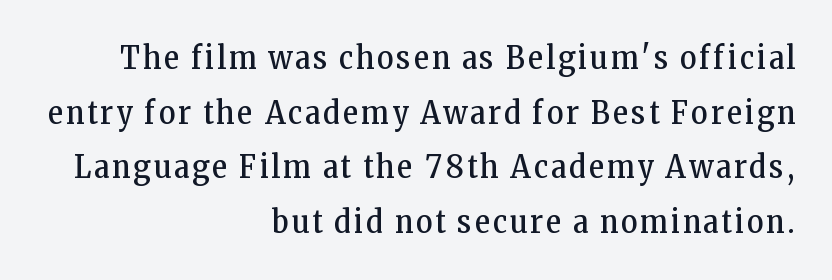
Q: Is the text bold? A: No.
Q: Is the text italic (slanted)? A: No, it is upright.
Q: Is the typeface a serif or a sans-serif typeface? A: Serif.
Q: Is the text underlined? A: No.
Q: How is the paragraph aligned? A: Right-aligned.
Q: Width (condensed, normal, or wide)? A: Condensed.
Q: Stroke contrast? A: Low.
Q: x-height? A: Medium.
Q: Monospaced? A: No.
